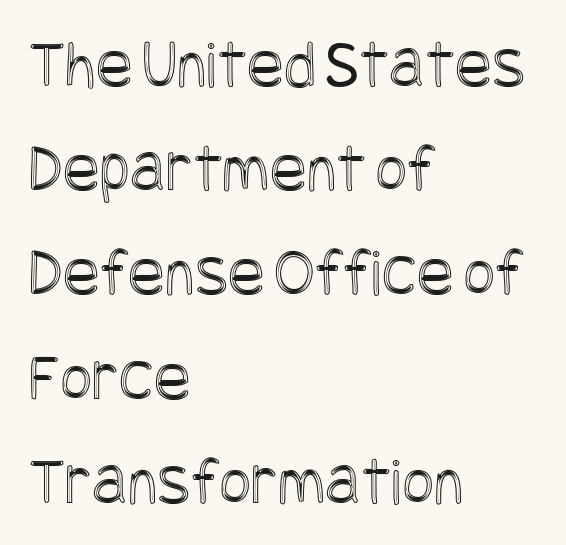
{"italic": "no", "width": "condensed", "x_height": "large", "underline": "no", "align": "left", "line_spacing": "normal", "line_spacing_ratio": 1.51, "letter_spacing": "normal", "letter_spacing_em": 0.0, "glyph_px": 69}
